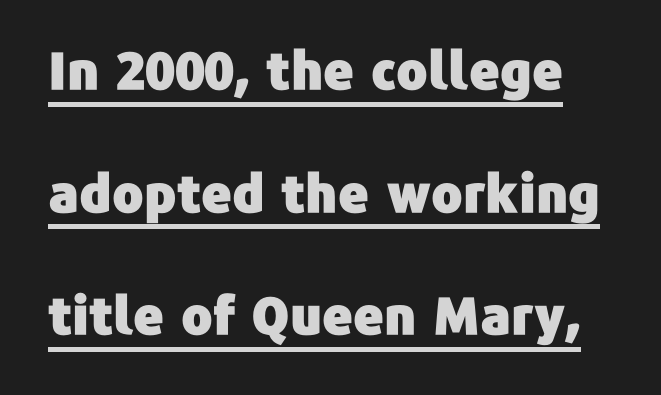
{"serif": "no", "italic": "no", "width": "normal", "stroke_contrast": "low", "x_height": "medium", "monospaced": "no", "underline": "yes", "line_spacing": "loose", "line_spacing_ratio": 2.36, "letter_spacing": "normal", "letter_spacing_em": 0.0, "glyph_px": 52}
